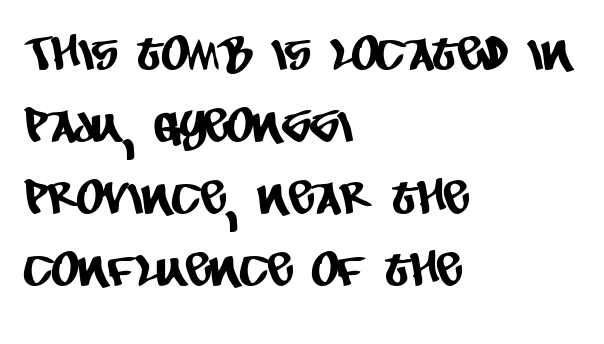
Line spacing here is normal. Clear beneath every line of the passage. The passage shown has conventional tracking throughout. Proportional: the letters do not fall into vertical columns. Short and long lines alike share a common starting point at left.
